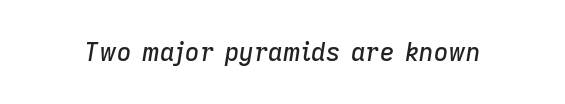
{"italic": "yes", "lean": "right", "slant_degrees": 9, "underline": "no", "letter_spacing": "normal", "letter_spacing_em": 0.0, "glyph_px": 25}
